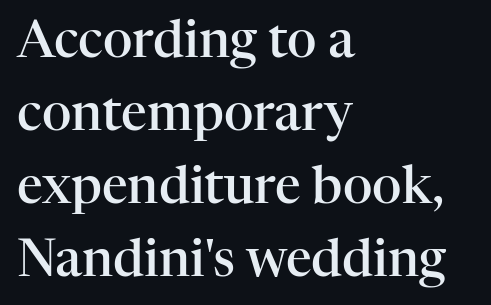
{"serif": "yes", "italic": "no", "bold": "semi", "weight": "semibold", "width": "normal", "stroke_contrast": "high", "x_height": "medium", "monospaced": "no", "underline": "no", "align": "left", "line_spacing": "normal", "line_spacing_ratio": 1.43, "letter_spacing": "normal", "letter_spacing_em": 0.0, "glyph_px": 51}
